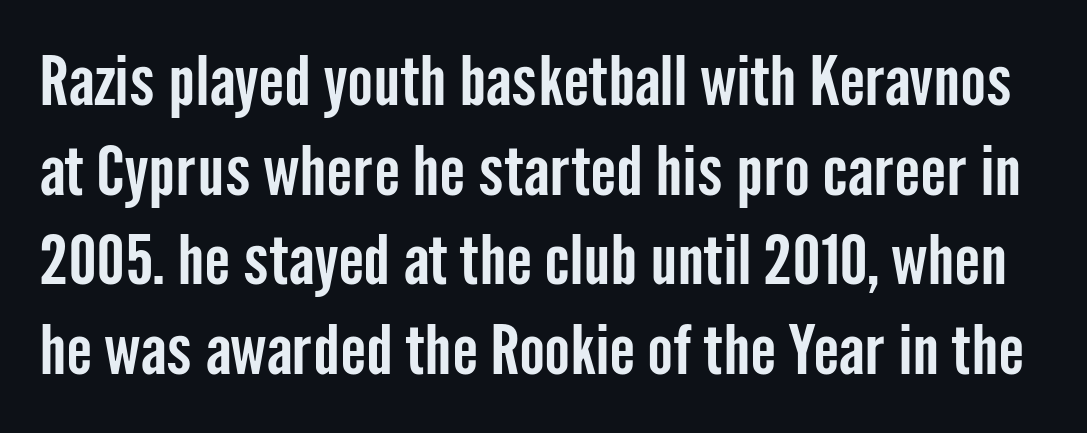
The image shows 69 px condensed sans-serif type, upright; set normal line spacing (1.3x), normal letter spacing, not underlined; low stroke contrast and a medium x-height.
